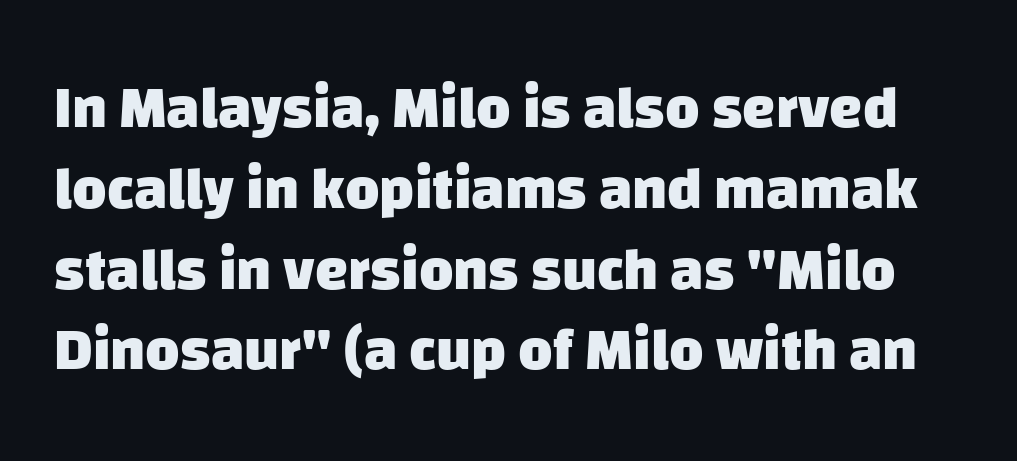
Q: Is the text bold? A: Yes.
Q: Is the typeface a serif or a sans-serif typeface? A: Sans-serif.
Q: Is the text underlined? A: No.
Q: Is the spacing between letters normal or unusually wide? A: Normal.
Q: Is the spacing between lines tight, normal or loose? A: Normal.
Q: Width (condensed, normal, or wide)? A: Normal.
Q: Stroke contrast? A: Low.
Q: x-height? A: Large.
Q: Monospaced? A: No.
